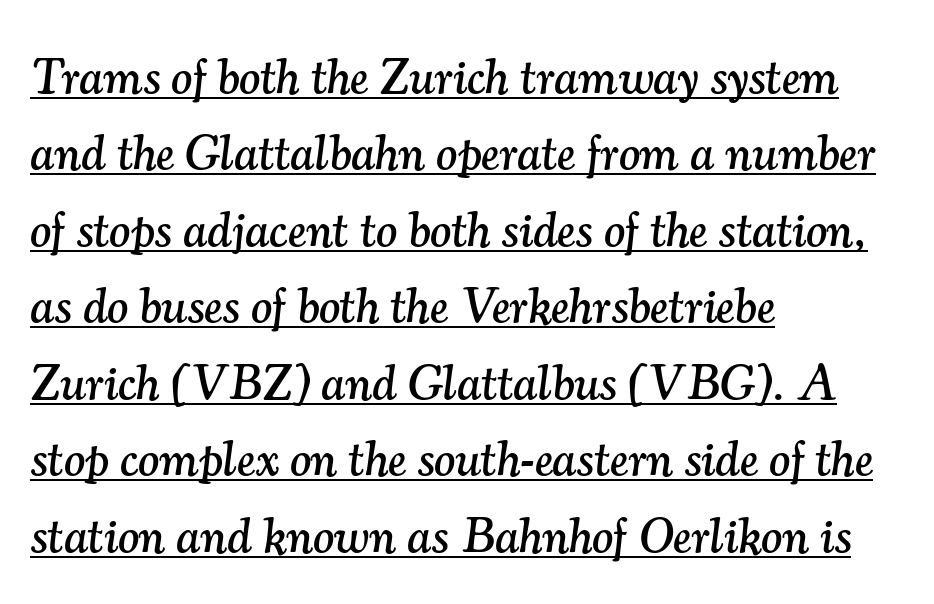
{"serif": "yes", "italic": "yes", "lean": "right", "slant_degrees": 7, "width": "normal", "stroke_contrast": "medium", "x_height": "small", "monospaced": "no", "underline": "yes", "align": "left", "line_spacing": "normal", "line_spacing_ratio": 1.53, "letter_spacing": "normal", "letter_spacing_em": 0.0, "glyph_px": 50}
